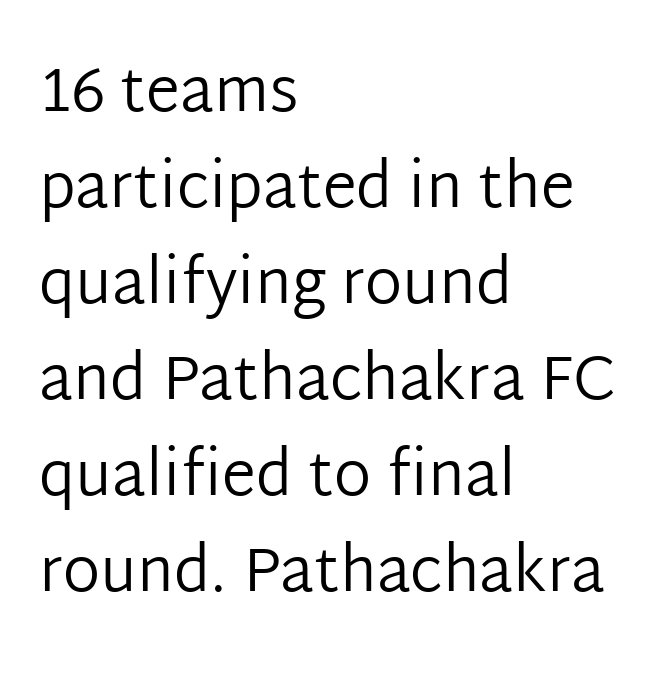
Q: Is the text bold? A: No.
Q: Is the text italic (slanted)? A: No, it is upright.
Q: Is the typeface a serif or a sans-serif typeface? A: Sans-serif.
Q: Is the text underlined? A: No.
Q: How is the paragraph aligned? A: Left-aligned.
Q: Is the spacing between letters normal or unusually wide? A: Normal.
Q: Is the spacing between lines tight, normal or loose? A: Normal.
Q: Width (condensed, normal, or wide)? A: Normal.
Q: Stroke contrast? A: Low.
Q: x-height? A: Medium.
Q: Monospaced? A: No.
